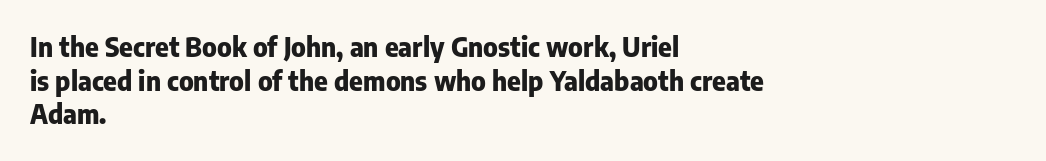
{"italic": "no", "bold": "yes", "underline": "no", "align": "left", "line_spacing": "normal", "line_spacing_ratio": 1.29, "letter_spacing": "normal", "letter_spacing_em": 0.0, "glyph_px": 26}
